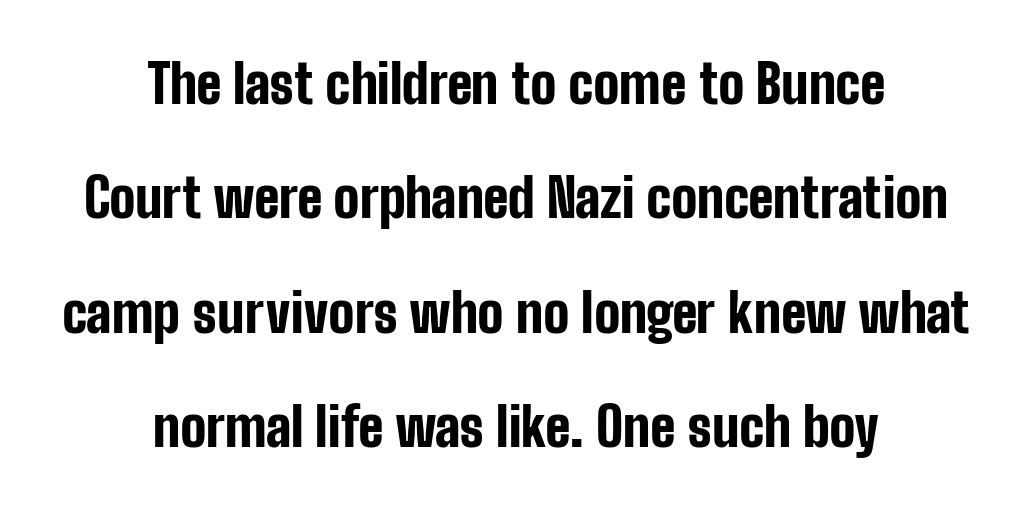
{"serif": "no", "italic": "no", "bold": "yes", "weight": "bold", "width": "condensed", "stroke_contrast": "low", "x_height": "medium", "monospaced": "no", "underline": "no", "align": "center", "line_spacing": "loose", "line_spacing_ratio": 2.12, "letter_spacing": "normal", "letter_spacing_em": 0.0, "glyph_px": 54}
